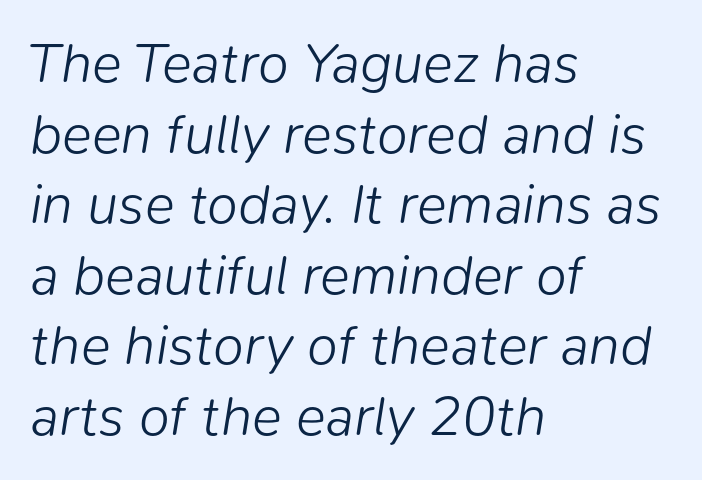
The image shows 56 px light type, italic (leaning right); set left-aligned, normal line spacing (1.26x), normal letter spacing, not underlined; low stroke contrast and a medium x-height.
